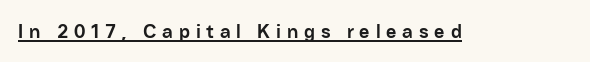
The image shows 20 px bold type, upright; set unusually wide letter spacing (+0.29 em), underlined.
